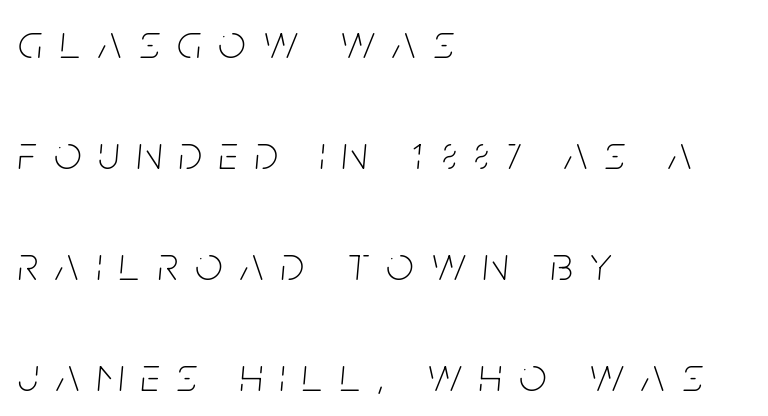
Q: Is the text bold? A: No.
Q: Is the text italic (slanted)? A: Yes, it leans right by about 5 degrees.
Q: Is the text underlined? A: No.
Q: How is the paragraph aligned? A: Left-aligned.
Q: Is the spacing between letters normal or unusually wide? A: Unusually wide.
Q: Is the spacing between lines tight, normal or loose? A: Loose.
Q: Width (condensed, normal, or wide)? A: Condensed.
Q: Stroke contrast? A: Low.
Q: x-height? A: Large.
Q: Monospaced? A: No.
